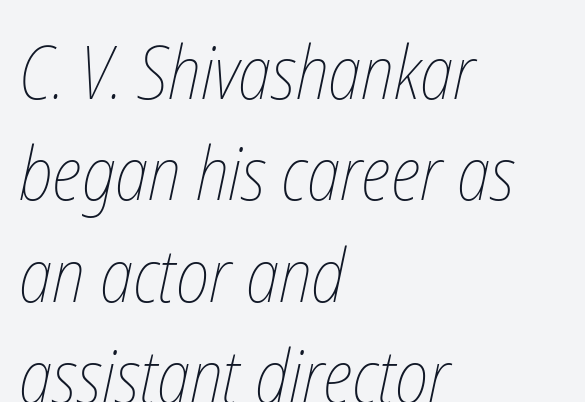
Q: Is the text bold? A: No.
Q: Is the text underlined? A: No.
Q: How is the paragraph aligned? A: Left-aligned.
Q: Is the spacing between letters normal or unusually wide? A: Normal.
Q: Is the spacing between lines tight, normal or loose? A: Normal.
Q: Width (condensed, normal, or wide)? A: Condensed.
Q: Stroke contrast? A: Low.
Q: x-height? A: Medium.
Q: Monospaced? A: No.
